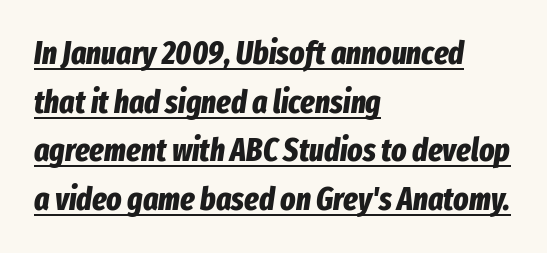
Q: Is the text bold? A: Yes.
Q: Is the text italic (slanted)? A: Yes, it leans right by about 8 degrees.
Q: Is the text underlined? A: Yes.
Q: How is the paragraph aligned? A: Left-aligned.
Q: Is the spacing between letters normal or unusually wide? A: Normal.
Q: Is the spacing between lines tight, normal or loose? A: Normal.
Q: Width (condensed, normal, or wide)? A: Condensed.
Q: Stroke contrast? A: Low.
Q: x-height? A: Medium.
Q: Monospaced? A: No.
